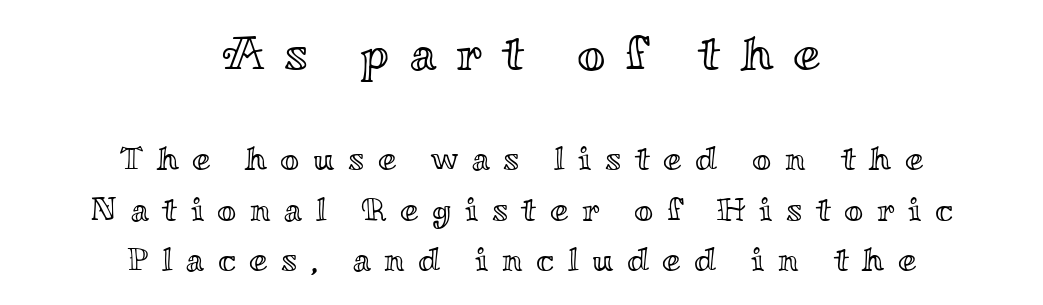
The image shows 49 px wide type, upright; set centered, normal line spacing (1.53x), unusually wide letter spacing (+0.41 em), not underlined; the first (top) block is 1.48x larger; a small x-height.
